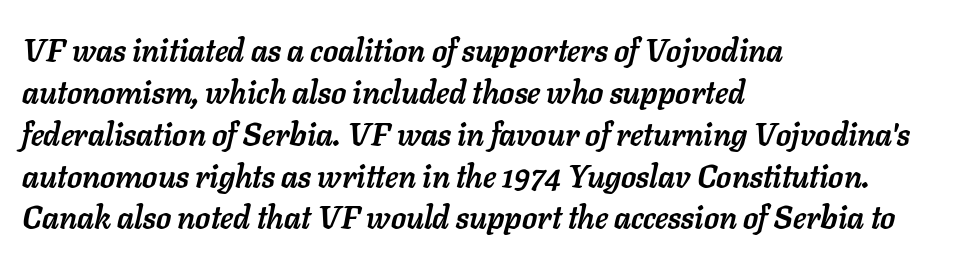
Summary of vertical rhythm: regular, with standard interline spacing. Looks like regular typesetting: each glyph gets only the width it needs. The typesetter chose a ragged-right arrangement here. The strip under each line holds only bare page. The glyphs look as if they've been sheared to an angle.
